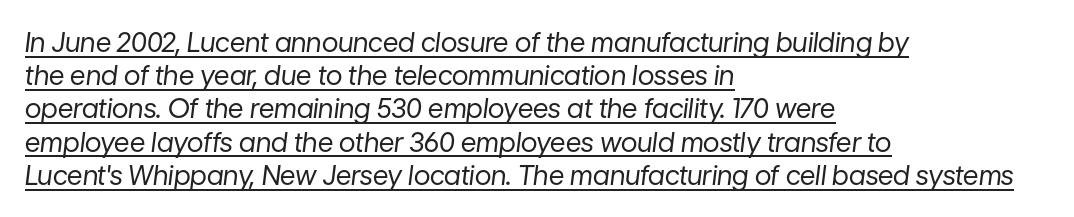
The rag falls on the right side of this text block. Quick note: underline on. The typesetting does not lean heavy: it is not bold. The type is set solid horizontally, with unmodified tracking. Italic? Definitely — the glyphs are oblique.
